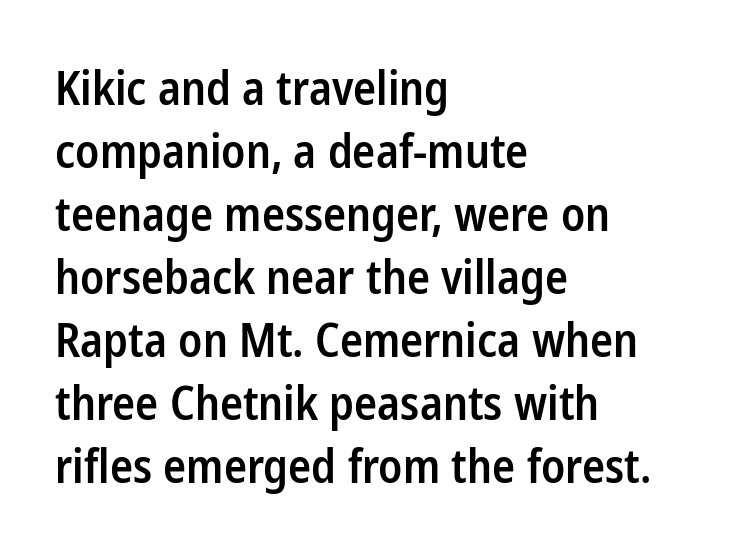
The image shows 46 px semibold, condensed sans-serif type, upright; set left-aligned, normal line spacing (1.37x), normal letter spacing, not underlined; low stroke contrast and a medium x-height.
